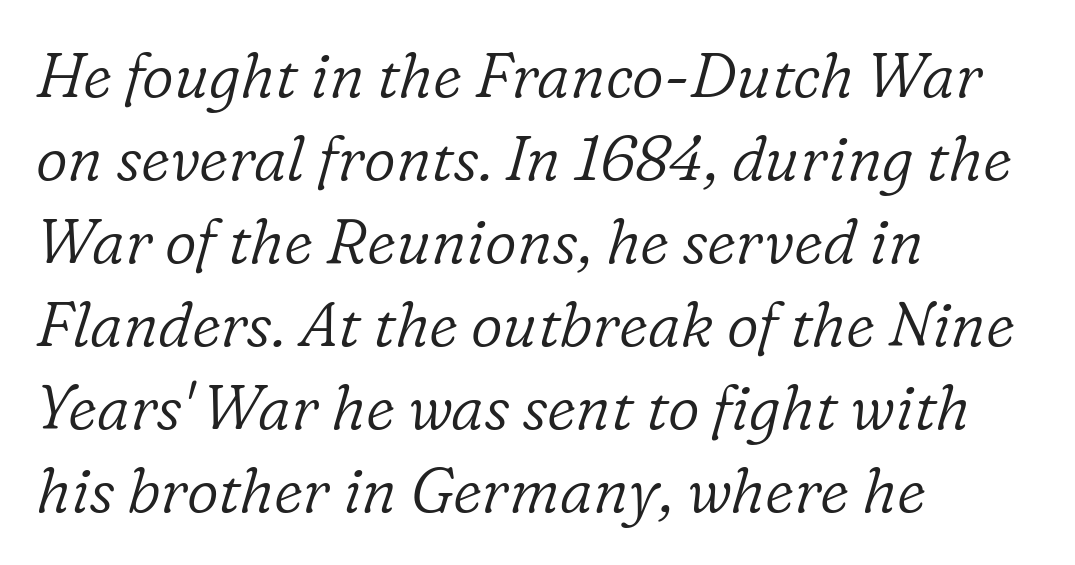
The image shows 62 px light serif type, italic (leaning right); set left-aligned, normal line spacing (1.34x), normal letter spacing, not underlined; low stroke contrast and a medium x-height.
